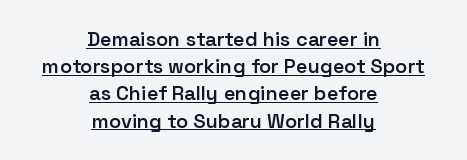
The image shows 20 px text type, upright; set centered, normal line spacing (1.36x), normal letter spacing, underlined.
